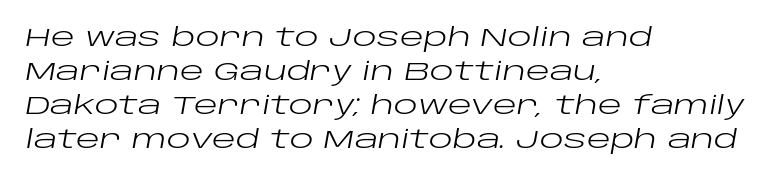
{"italic": "yes", "lean": "right", "slant_degrees": 10, "bold": "no", "underline": "no", "align": "left", "line_spacing": "normal", "line_spacing_ratio": 1.36, "letter_spacing": "normal", "letter_spacing_em": 0.0, "glyph_px": 25}
